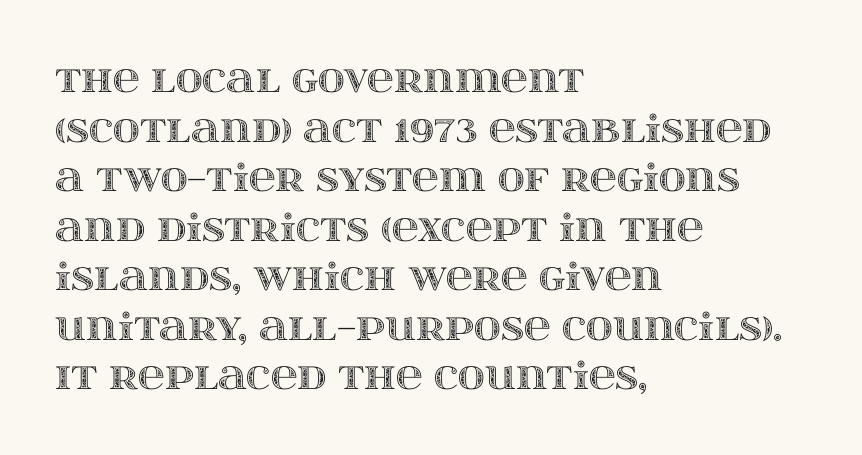
The image shows 37 px wide type, upright; set left-aligned, normal line spacing (1.34x), normal letter spacing, not underlined; a large x-height.
